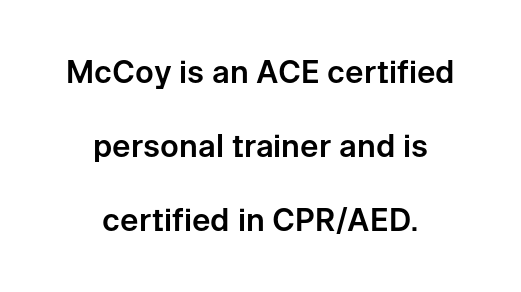
Character widths vary here, with narrow letters taking less room than wide ones. No italicization has been applied; the sample stays upright. These lines keep a tight, regular rhythm from letter to letter. Classification — sans serif. If you measured baseline to baseline, you'd find a long distance.
